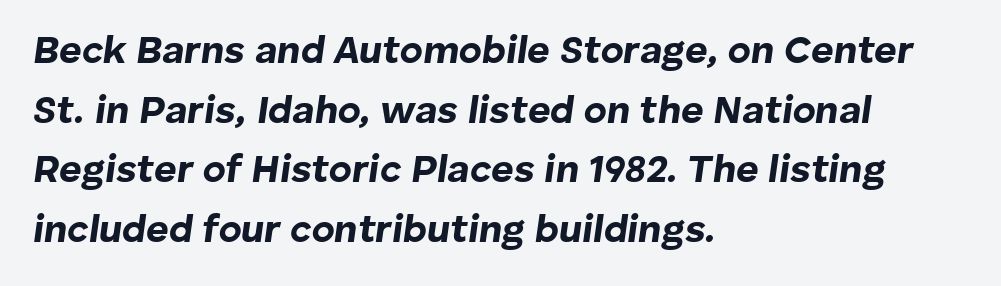
The image shows 39 px bold type, italic (leaning right); set left-aligned, normal line spacing (1.53x), normal letter spacing, not underlined; low stroke contrast and a medium x-height.
